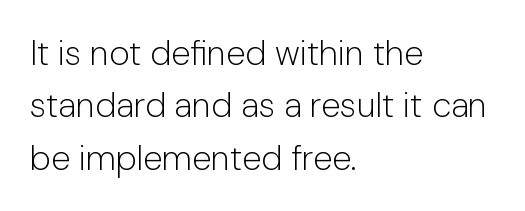
The image shows 35 px light sans-serif type, upright; set left-aligned, normal line spacing (1.5x), normal letter spacing, not underlined; low stroke contrast and a medium x-height.
